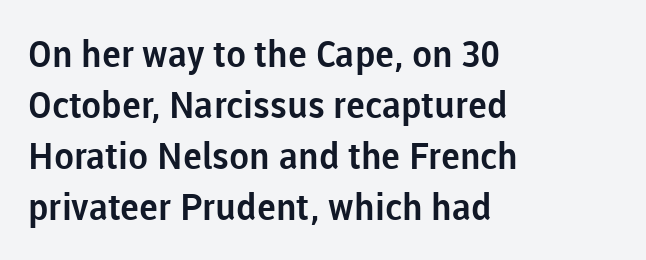
Q: Is the text italic (slanted)? A: No, it is upright.
Q: Is the typeface a serif or a sans-serif typeface? A: Sans-serif.
Q: Is the text underlined? A: No.
Q: How is the paragraph aligned? A: Left-aligned.
Q: Is the spacing between letters normal or unusually wide? A: Normal.
Q: Is the spacing between lines tight, normal or loose? A: Normal.
Q: Width (condensed, normal, or wide)? A: Normal.
Q: Stroke contrast? A: Low.
Q: x-height? A: Medium.
Q: Monospaced? A: No.
